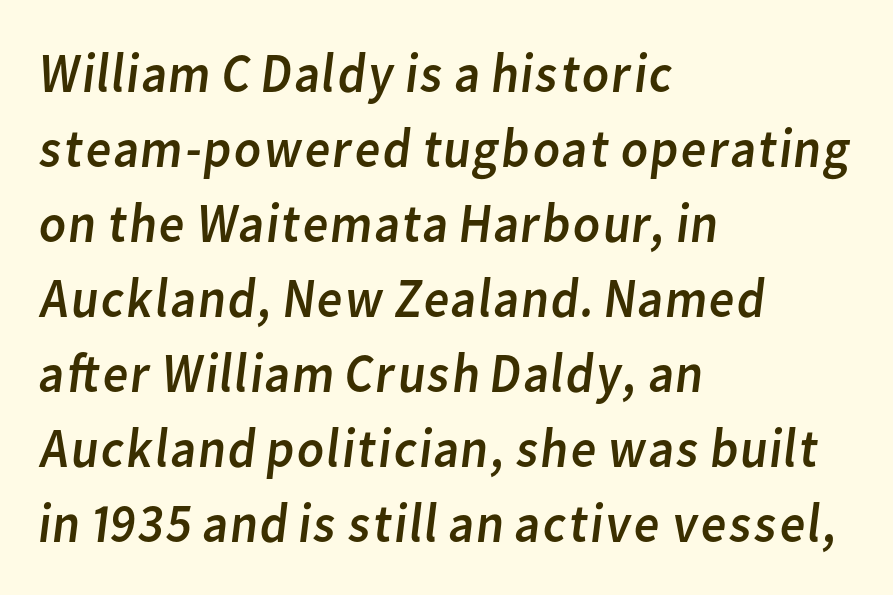
The image shows 56 px regular-weight sans-serif type; set left-aligned, normal line spacing (1.34x), normal letter spacing, not underlined; low stroke contrast and a medium x-height.
